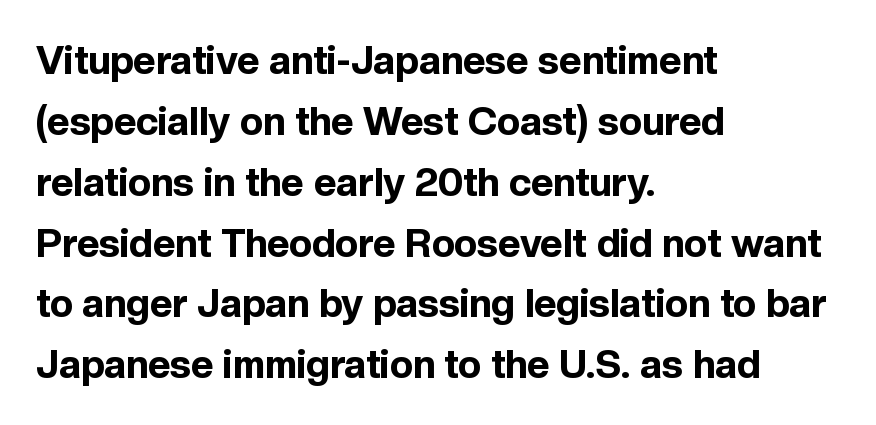
{"serif": "no", "italic": "no", "bold": "yes", "weight": "bold", "width": "normal", "x_height": "medium", "monospaced": "no", "underline": "no", "align": "left", "line_spacing": "normal", "line_spacing_ratio": 1.56, "letter_spacing": "normal", "letter_spacing_em": 0.0, "glyph_px": 39}
